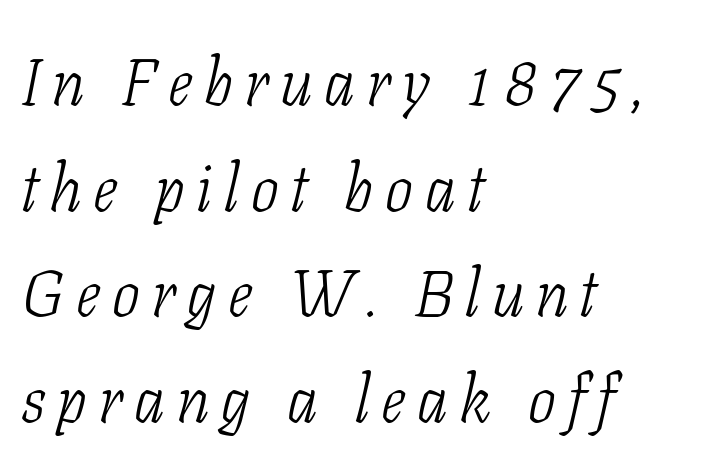
Q: Is the text bold? A: No.
Q: Is the text italic (slanted)? A: Yes, it leans right by about 11 degrees.
Q: Is the typeface a serif or a sans-serif typeface? A: Serif.
Q: Is the text underlined? A: No.
Q: How is the paragraph aligned? A: Left-aligned.
Q: Is the spacing between lines tight, normal or loose? A: Normal.
Q: Width (condensed, normal, or wide)? A: Condensed.
Q: Stroke contrast? A: Low.
Q: x-height? A: Medium.
Q: Monospaced? A: No.
